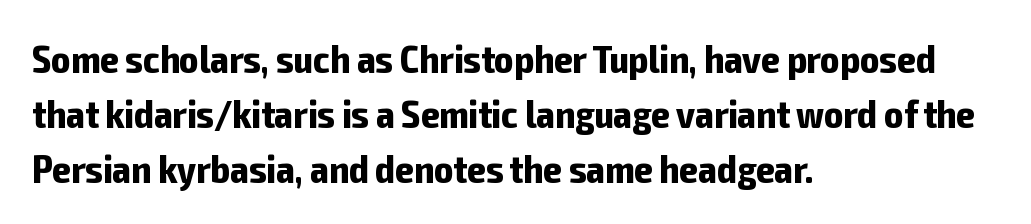
Q: Is the text bold? A: Yes.
Q: Is the text italic (slanted)? A: No, it is upright.
Q: Is the typeface a serif or a sans-serif typeface? A: Sans-serif.
Q: Is the text underlined? A: No.
Q: How is the paragraph aligned? A: Left-aligned.
Q: Is the spacing between letters normal or unusually wide? A: Normal.
Q: Is the spacing between lines tight, normal or loose? A: Normal.
Q: Width (condensed, normal, or wide)? A: Condensed.
Q: Stroke contrast? A: Low.
Q: x-height? A: Medium.
Q: Monospaced? A: No.
